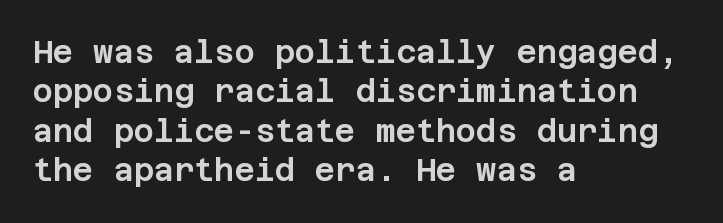
Q: Is the text italic (slanted)? A: No, it is upright.
Q: Is the typeface a serif or a sans-serif typeface? A: Sans-serif.
Q: Is the text underlined? A: No.
Q: How is the paragraph aligned? A: Left-aligned.
Q: Is the spacing between letters normal or unusually wide? A: Normal.
Q: Is the spacing between lines tight, normal or loose? A: Normal.
Q: Width (condensed, normal, or wide)? A: Normal.
Q: Stroke contrast? A: Low.
Q: x-height? A: Large.
